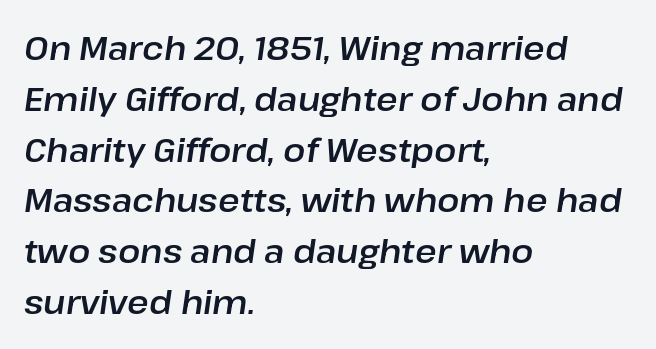
The image shows 33 px text type, italic (leaning right); set left-aligned, normal line spacing (1.54x), normal letter spacing, not underlined; low stroke contrast and a medium x-height.
